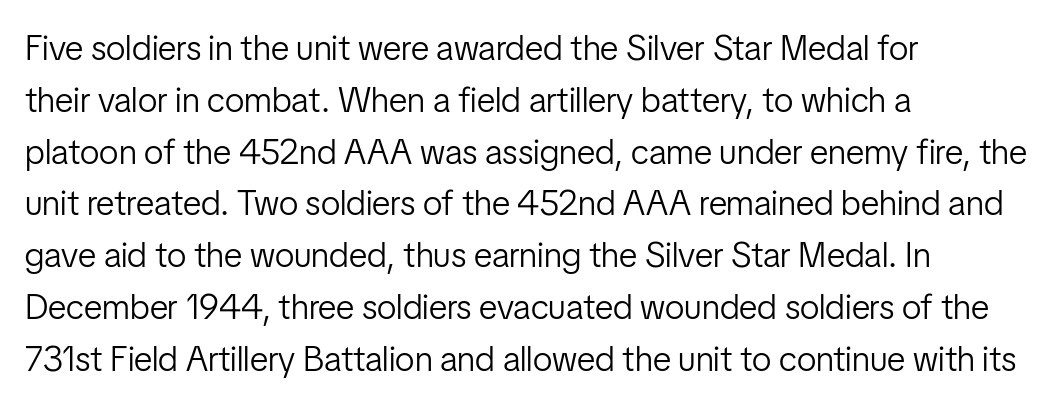
Q: Is the text bold? A: No.
Q: Is the text italic (slanted)? A: No, it is upright.
Q: Is the typeface a serif or a sans-serif typeface? A: Sans-serif.
Q: Is the text underlined? A: No.
Q: How is the paragraph aligned? A: Left-aligned.
Q: Is the spacing between letters normal or unusually wide? A: Normal.
Q: Is the spacing between lines tight, normal or loose? A: Normal.
Q: Width (condensed, normal, or wide)? A: Condensed.
Q: Stroke contrast? A: Low.
Q: x-height? A: Medium.
Q: Monospaced? A: No.
